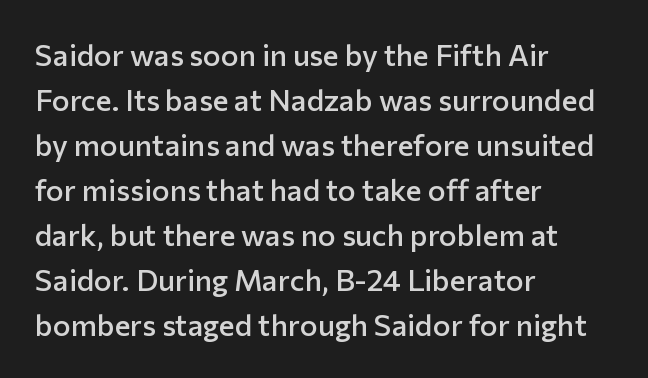
This rendering employs a face without finishing strokes, i.e., a sans-serif. The ragged edge is on the right, which tells us the setting is flush left. The passage shown has conventional tracking throughout. Reading down the column, the eye jumps a familiar distance to each next line. Do the letters lean? They stand straight. This is the in-between weight designers call semibold or demi.
